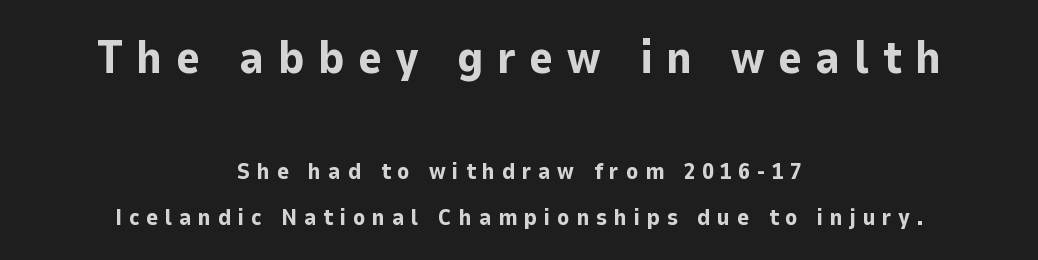
How are the letters spaced? Widely, with obvious added tracking. Do the characters align in a grid? No, the font is proportional. Underline: absent. Its strokes are broad and dark, the hallmark of bold type. Each letter's strokes conclude bluntly, with no projecting serifs.
